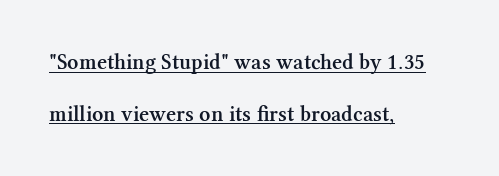
Underlined type. Tracking here is standard; glyphs follow each other at the usual distance. The space between consecutive lines is lavish. Caption: multi-line text, flush left, ragged right. The letters stand upright; this is a roman face. Notice the strokes are somewhat thickened but not fully heavy: this is a semibold.
